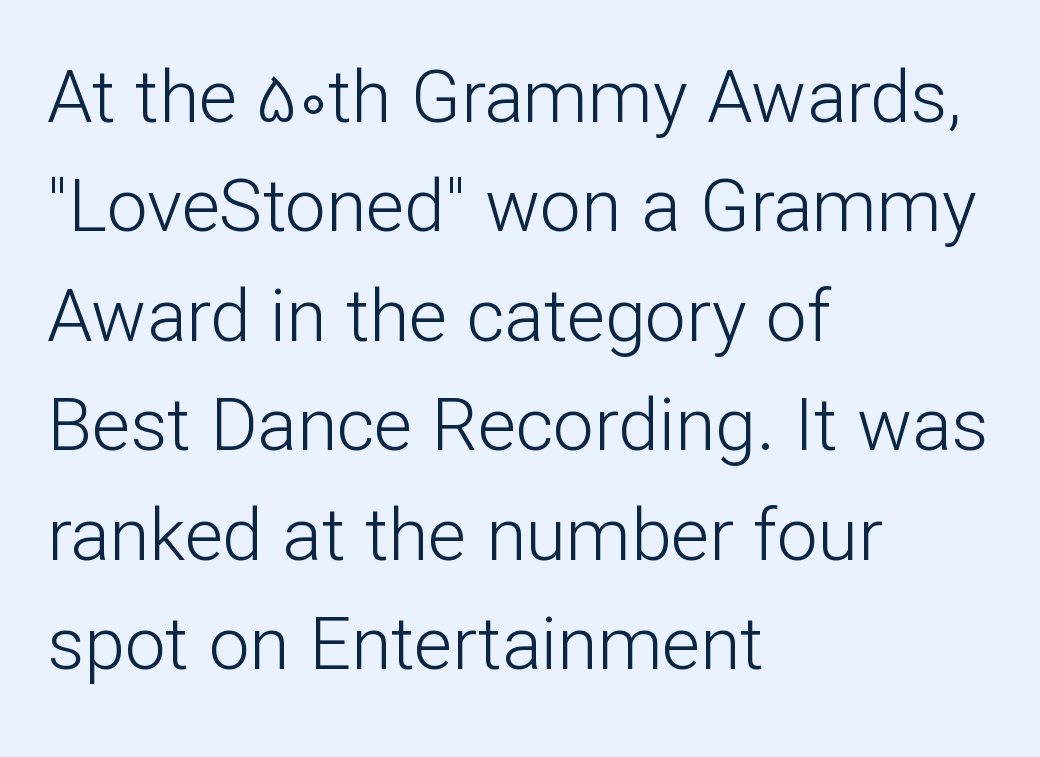
Q: Is the text bold? A: No.
Q: Is the text italic (slanted)? A: No, it is upright.
Q: Is the typeface a serif or a sans-serif typeface? A: Sans-serif.
Q: Is the text underlined? A: No.
Q: How is the paragraph aligned? A: Left-aligned.
Q: Is the spacing between letters normal or unusually wide? A: Normal.
Q: Is the spacing between lines tight, normal or loose? A: Normal.
Q: Width (condensed, normal, or wide)? A: Normal.
Q: Stroke contrast? A: Low.
Q: x-height? A: Medium.
Q: Monospaced? A: No.
